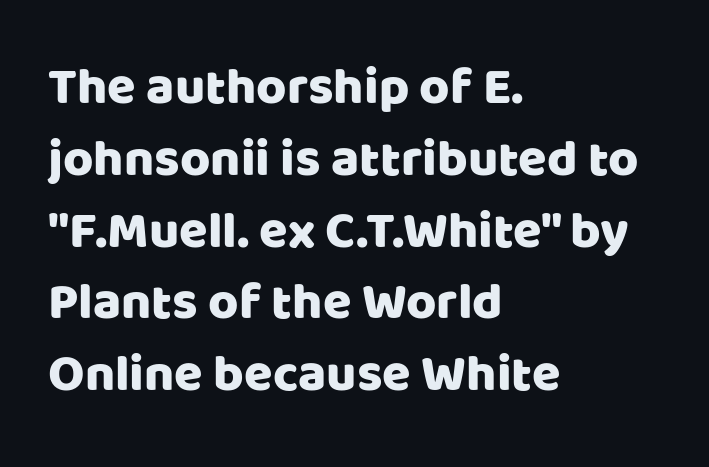
{"serif": "no", "italic": "no", "width": "normal", "stroke_contrast": "low", "x_height": "large", "monospaced": "no", "underline": "no", "align": "left", "line_spacing": "normal", "line_spacing_ratio": 1.38, "letter_spacing": "normal", "letter_spacing_em": 0.0, "glyph_px": 52}
